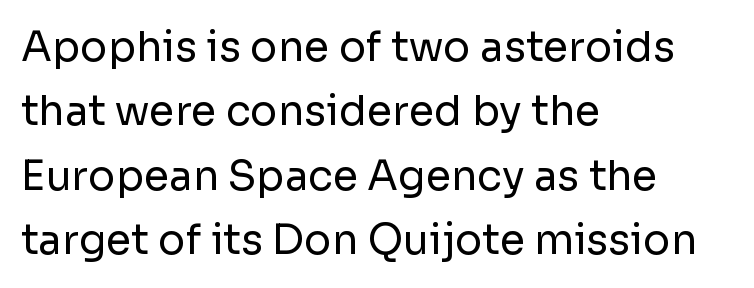
The image shows 41 px regular-weight sans-serif type, upright; set left-aligned, normal line spacing (1.57x), normal letter spacing, not underlined; low stroke contrast and a medium x-height.
